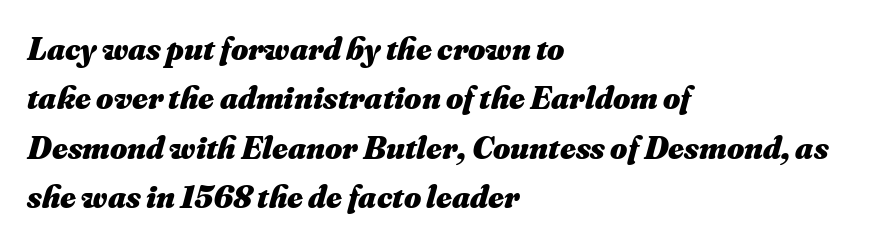
{"italic": "yes", "lean": "right", "slant_degrees": 16, "bold": "yes", "weight": "heavy", "width": "normal", "stroke_contrast": "medium", "x_height": "small", "monospaced": "no", "underline": "no", "align": "left", "line_spacing": "normal", "line_spacing_ratio": 1.5, "letter_spacing": "normal", "letter_spacing_em": 0.0, "glyph_px": 33}
